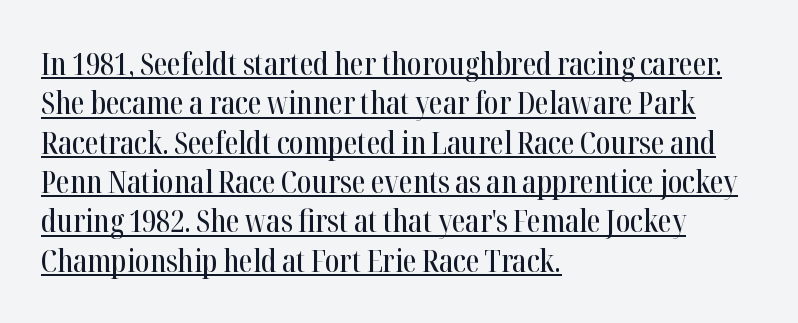
Q: Is the text italic (slanted)? A: No, it is upright.
Q: Is the typeface a serif or a sans-serif typeface? A: Serif.
Q: Is the text underlined? A: Yes.
Q: How is the paragraph aligned? A: Left-aligned.
Q: Is the spacing between letters normal or unusually wide? A: Normal.
Q: Is the spacing between lines tight, normal or loose? A: Normal.
Q: Width (condensed, normal, or wide)? A: Condensed.
Q: Stroke contrast? A: High.
Q: x-height? A: Medium.
Q: Monospaced? A: No.
